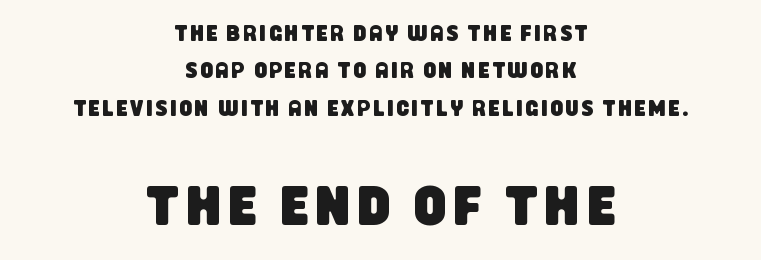
{"serif": "no", "width": "condensed", "stroke_contrast": "low", "x_height": "large", "monospaced": "no", "underline": "no", "align": "center", "line_spacing": "normal", "line_spacing_ratio": 1.7, "larger_block": "second", "size_ratio": 2.55, "glyph_px": 56}
